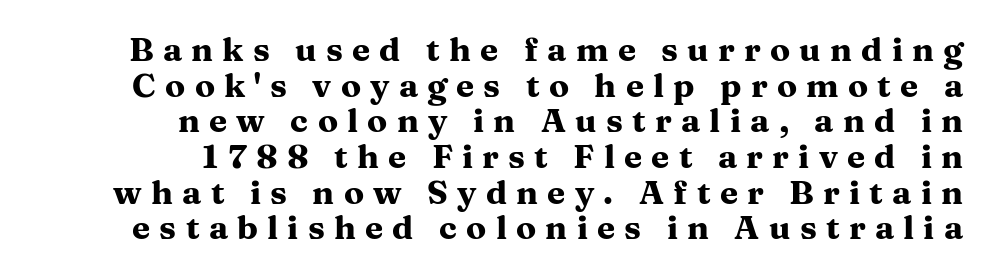
{"serif": "yes", "italic": "no", "bold": "yes", "weight": "heavy", "width": "wide", "stroke_contrast": "medium", "x_height": "medium", "monospaced": "no", "underline": "no", "align": "right", "line_spacing": "tight", "line_spacing_ratio": 1.08, "letter_spacing": "wide", "letter_spacing_em": 0.28, "glyph_px": 33}
